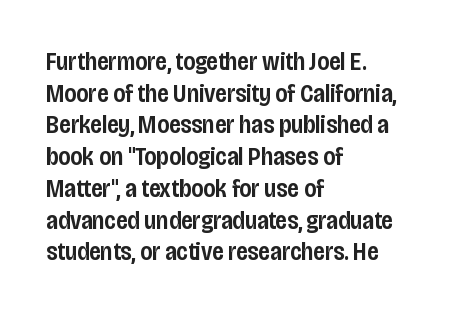
The image shows 25 px text type, upright; set left-aligned, normal line spacing (1.27x), normal letter spacing, not underlined.
